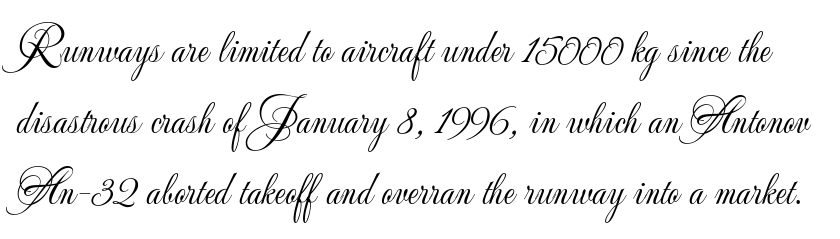
The glyphs in this specimen are sans serif. The line-height multiplier appears to be the usual default. Underlining? Definitely not there. Compared with a typical body face, this is equally light or lighter still.
